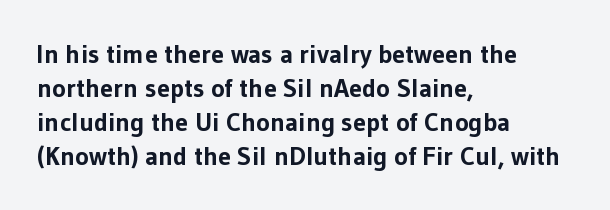
Q: Is the text bold? A: Yes.
Q: Is the text italic (slanted)? A: No, it is upright.
Q: Is the text underlined? A: No.
Q: How is the paragraph aligned? A: Left-aligned.
Q: Is the spacing between letters normal or unusually wide? A: Normal.
Q: Is the spacing between lines tight, normal or loose? A: Normal.
